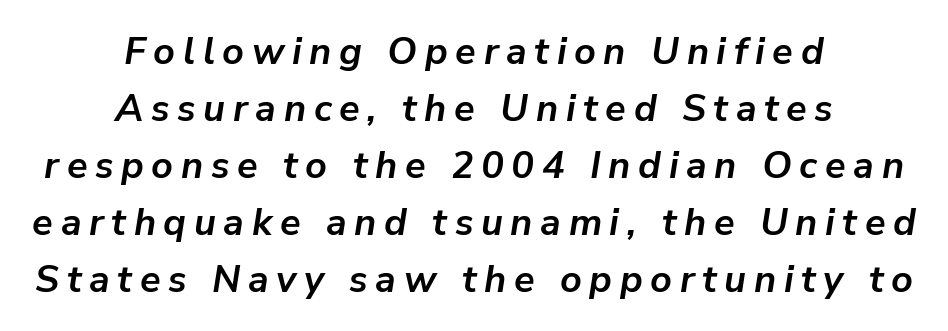
{"italic": "yes", "lean": "right", "slant_degrees": 9, "bold": "yes", "weight": "semibold", "width": "normal", "stroke_contrast": "low", "x_height": "medium", "monospaced": "no", "underline": "no", "align": "center", "line_spacing": "normal", "line_spacing_ratio": 1.5, "letter_spacing": "wide", "letter_spacing_em": 0.2, "glyph_px": 38}
